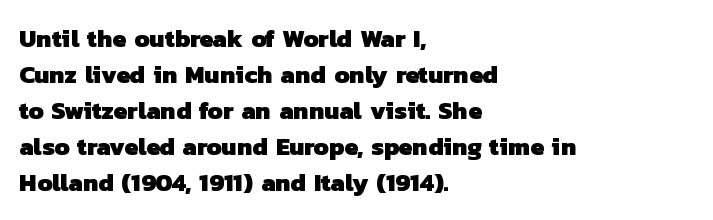
The image shows 25 px bold type; set left-aligned, normal line spacing (1.44x), normal letter spacing, not underlined.
